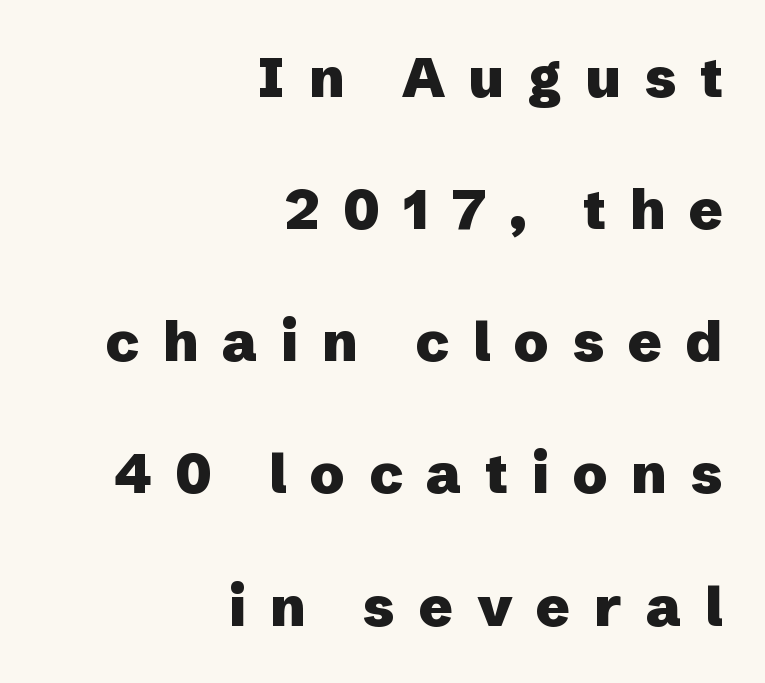
The image shows 56 px heavy sans-serif type, upright; set right-aligned, loose line spacing (2.36x), unusually wide letter spacing (+0.42 em), not underlined; low stroke contrast and a medium x-height.
